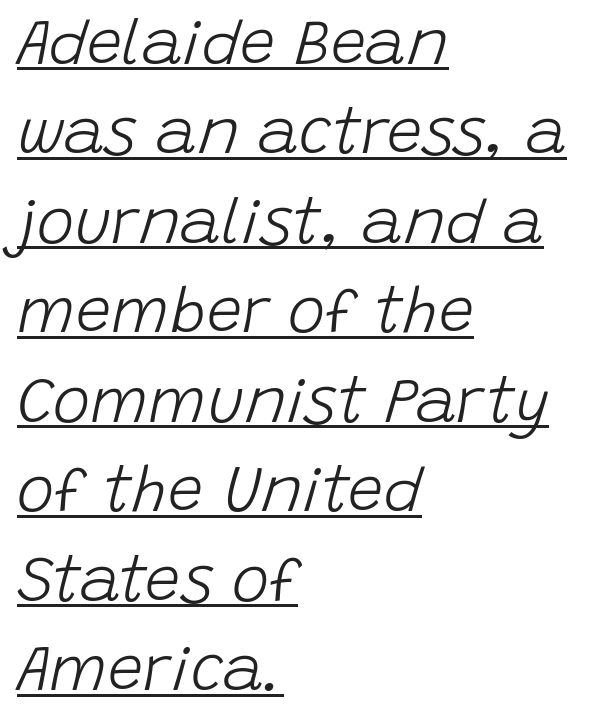
Q: Is the text bold? A: No.
Q: Is the text italic (slanted)? A: Yes, it leans right by about 15 degrees.
Q: Is the text underlined? A: Yes.
Q: How is the paragraph aligned? A: Left-aligned.
Q: Is the spacing between letters normal or unusually wide? A: Normal.
Q: Is the spacing between lines tight, normal or loose? A: Normal.
Q: Width (condensed, normal, or wide)? A: Normal.
Q: Stroke contrast? A: Low.
Q: x-height? A: Large.
Q: Monospaced? A: No.
